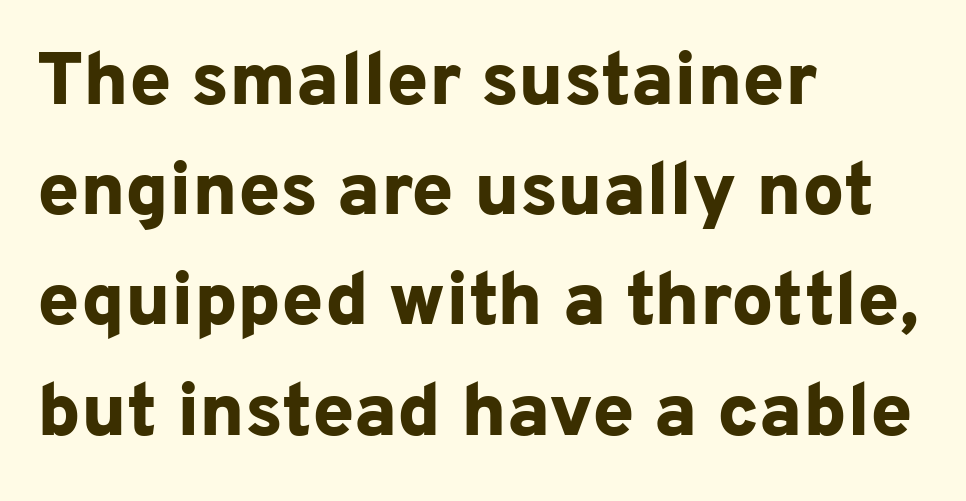
Q: Is the text bold? A: Yes.
Q: Is the text italic (slanted)? A: No, it is upright.
Q: Is the typeface a serif or a sans-serif typeface? A: Sans-serif.
Q: Is the text underlined? A: No.
Q: How is the paragraph aligned? A: Left-aligned.
Q: Is the spacing between letters normal or unusually wide? A: Normal.
Q: Is the spacing between lines tight, normal or loose? A: Normal.
Q: Width (condensed, normal, or wide)? A: Normal.
Q: Stroke contrast? A: Low.
Q: x-height? A: Medium.
Q: Monospaced? A: No.
